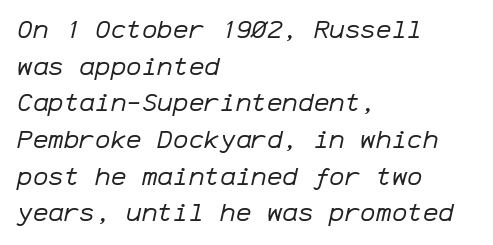
The image shows 26 px text type, italic (leaning right); set left-aligned, normal line spacing (1.41x), normal letter spacing, not underlined.
